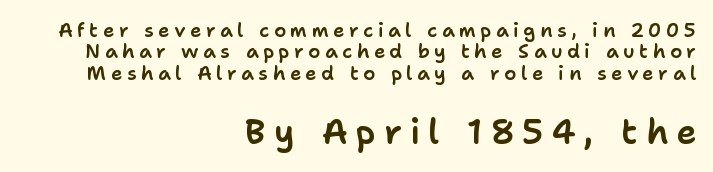
{"serif": "no", "italic": "no", "width": "normal", "stroke_contrast": "low", "x_height": "medium", "monospaced": "no", "underline": "no", "align": "right", "line_spacing": "tight", "line_spacing_ratio": 1.13, "letter_spacing": "wide", "letter_spacing_em": 0.24, "larger_block": "second", "size_ratio": 1.79, "glyph_px": 34}
